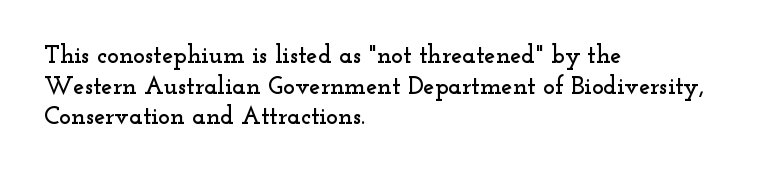
Which margin do the lines hug? The left one — the right edge is uneven. Bare-footed words on every line. Here the glyphs are tracked normally, forming tight word shapes. Does the lettering tilt? It doesn't — this is upright.
